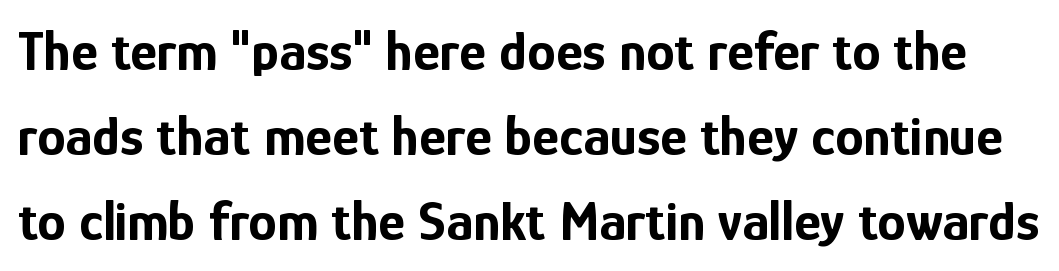
A sans-serif font was chosen for this passage. In terms of posture, this sample is upright. I'd describe the lettering as bold — thick and assertive. A typesetter would call this zero additional tracking. Underline: absent.
